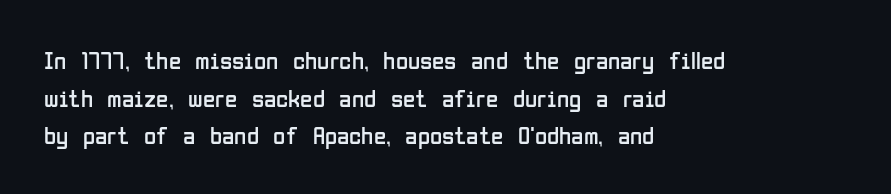
The face used here is rendered with its standard letterfit. Just letters on the line, the space beneath them empty. Caption: face not bold, strokes unweighted. Line spacing here is normal.
